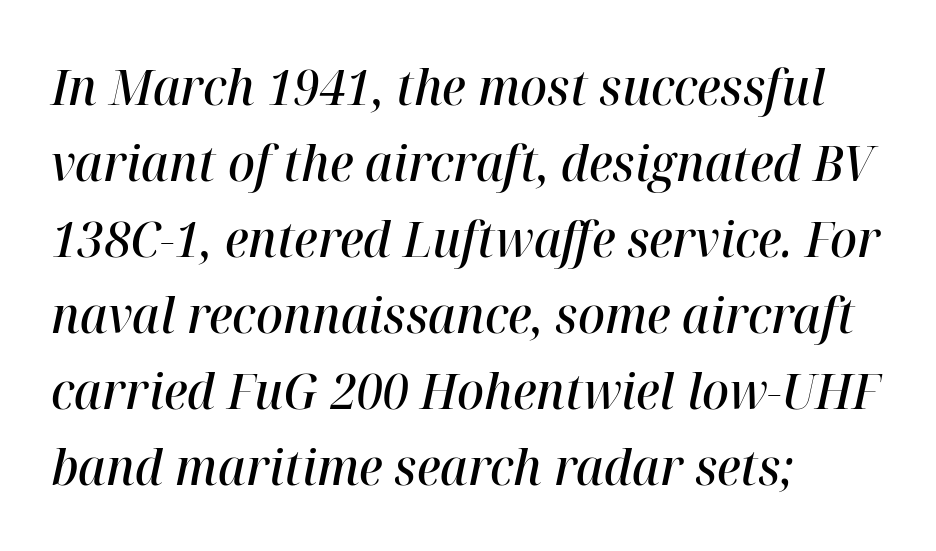
The image shows 50 px semibold type, italic (leaning right); set left-aligned, normal line spacing (1.52x), normal letter spacing, not underlined; high stroke contrast and a medium x-height.
